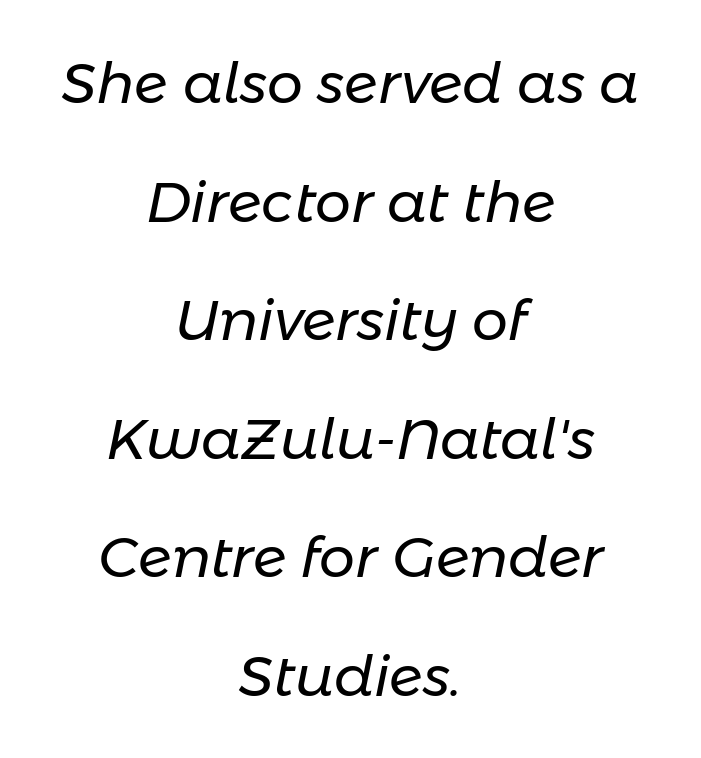
The tracking reads as untouched default to a designer's eye. Where is the straight margin? There isn't one; the lines are centered. Type without underlining. Letters have the restrained weight of plain body copy at most.
